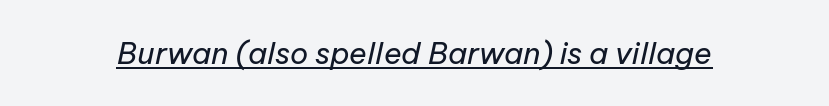
Does a line run under the words? Yes, clearly. Do the characters align in a grid? No, the font is proportional. The strokes carry an ordinary text weight at most. The letterforms sit shoulder to shoulder at normal distance. Designer's note — italics engaged.
